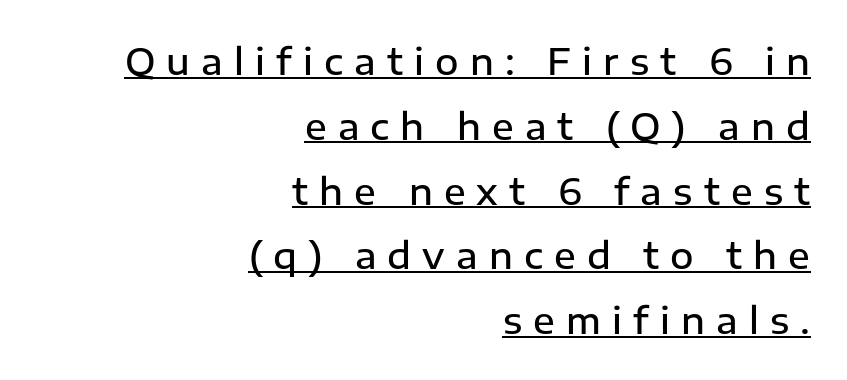
The image shows 36 px semibold sans-serif type, upright; set right-aligned, line spacing 1.8x, unusually wide letter spacing (+0.31 em), underlined; low stroke contrast and a medium x-height.
